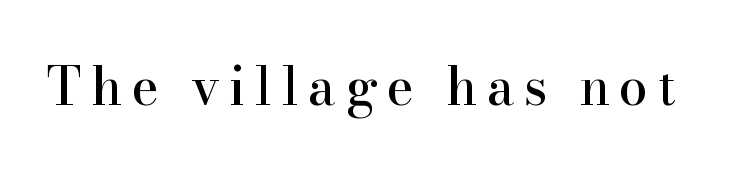
If you drew a line through each stem, it would be perfectly vertical. Unmarked baselines from the first word to the last. The rendering uses natural spacing where letterforms have individual widths. Yep, those are serifs on the letters.
